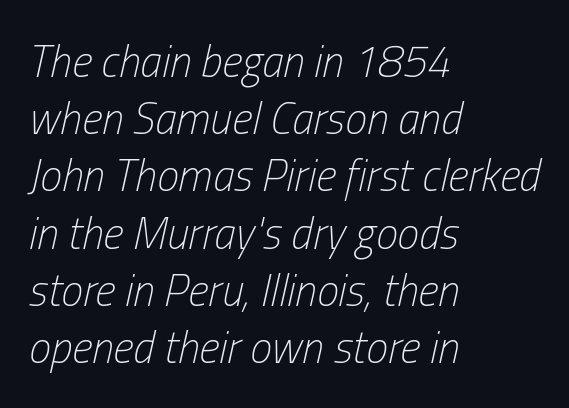
The image shows 44 px light, condensed type, italic (leaning right); set left-aligned, normal line spacing (1.3x), normal letter spacing, not underlined; low stroke contrast and a medium x-height.
